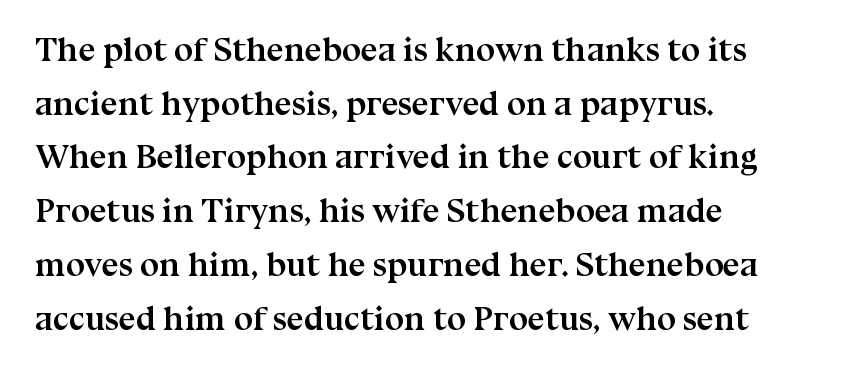
Rendered with straight, roman letterforms. The foot of each line stays bare and open. These lines are composed in type with serifs. Heavy, bold letterforms. Between one letter and the next there's only the usual sliver of space.
